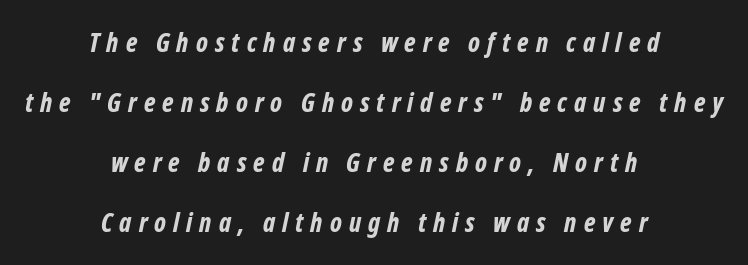
Q: Is the text bold? A: Yes.
Q: Is the text italic (slanted)? A: Yes, it leans right by about 12 degrees.
Q: Is the text underlined? A: No.
Q: How is the paragraph aligned? A: Centered.
Q: Is the spacing between letters normal or unusually wide? A: Unusually wide.
Q: Is the spacing between lines tight, normal or loose? A: Loose.
